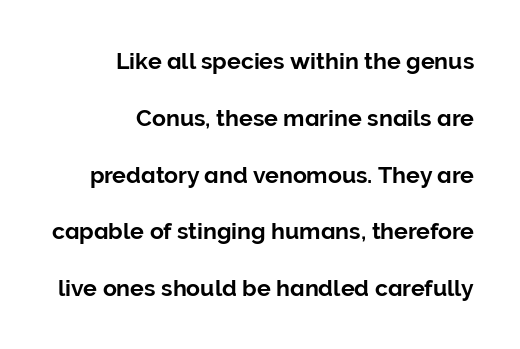
The face used here is rendered with its standard letterfit. Line endings align vertically; line beginnings do not. Beneath every word, the page is bare. No italicization has been applied; the sample stays upright. In terms of leading, this rendering errs on the spacious side.
